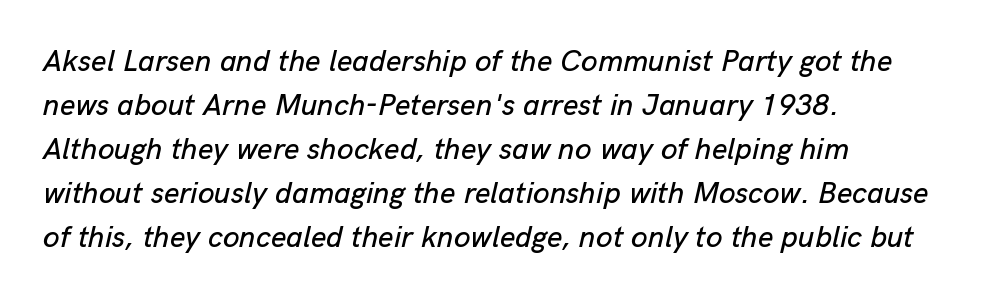
The image shows 30 px text type, italic (leaning right); set left-aligned, normal line spacing (1.47x), normal letter spacing, not underlined; low stroke contrast and a medium x-height.
